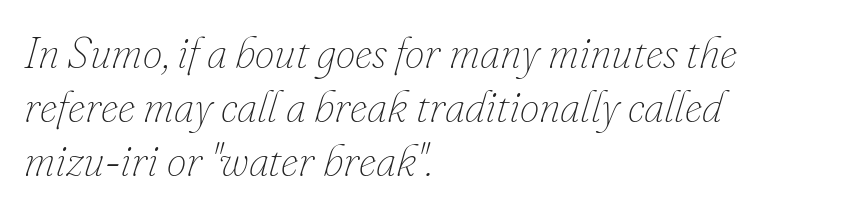
Tall strokes in this sample are angled rather than plumb. The cut favours lightness, reaching ordinary text weight at its darkest. Visually the block forms a straight wall on the left and a jagged coastline on the right. A typesetter would call this proportional, since set widths differ per character. Standard letterfit; no display-style spreading of the glyphs.
